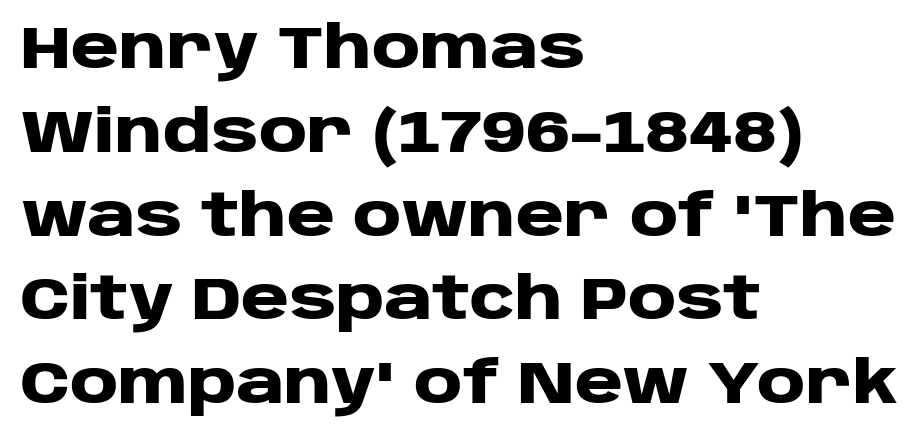
Think of a printed novel: that variable character pitch is what you see here. The setting favours the left margin, as ordinary paragraphs usually do. Successive baselines arrive at the customary interval. The rendering shows plain stroke endings on the letterforms — a sans-serif design. This is heavy type, rendered in bold.
